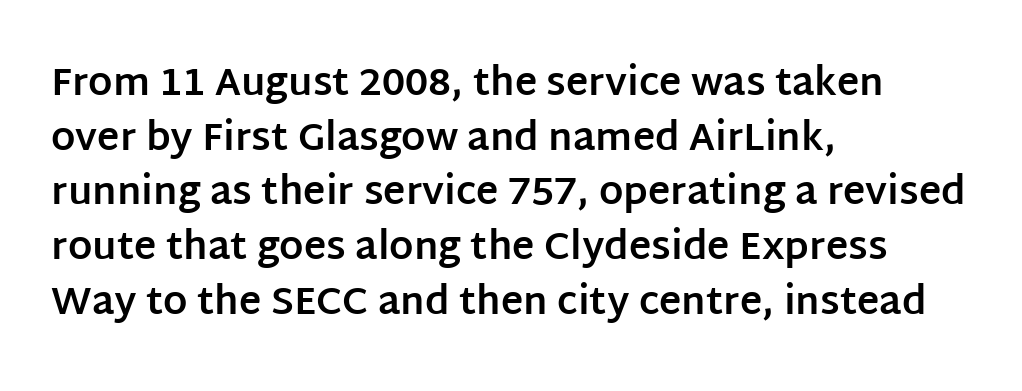
{"serif": "no", "italic": "no", "bold": "yes", "weight": "bold", "width": "normal", "stroke_contrast": "low", "x_height": "large", "monospaced": "no", "underline": "no", "align": "left", "line_spacing": "normal", "line_spacing_ratio": 1.44, "letter_spacing": "normal", "letter_spacing_em": 0.0, "glyph_px": 38}
